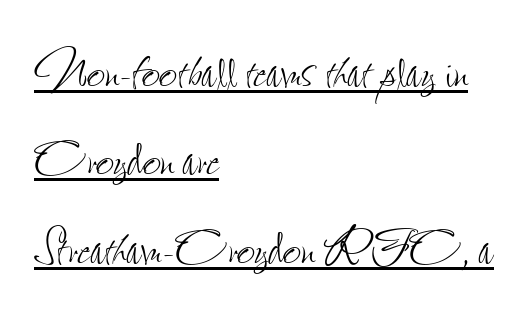
Q: Is the text bold? A: No.
Q: Is the text italic (slanted)? A: Yes.
Q: Is the text underlined? A: Yes.
Q: How is the paragraph aligned? A: Left-aligned.
Q: Is the spacing between letters normal or unusually wide? A: Normal.
Q: Is the spacing between lines tight, normal or loose? A: Normal.
Q: Width (condensed, normal, or wide)? A: Condensed.
Q: Stroke contrast? A: Low.
Q: x-height? A: Small.
Q: Monospaced? A: No.
